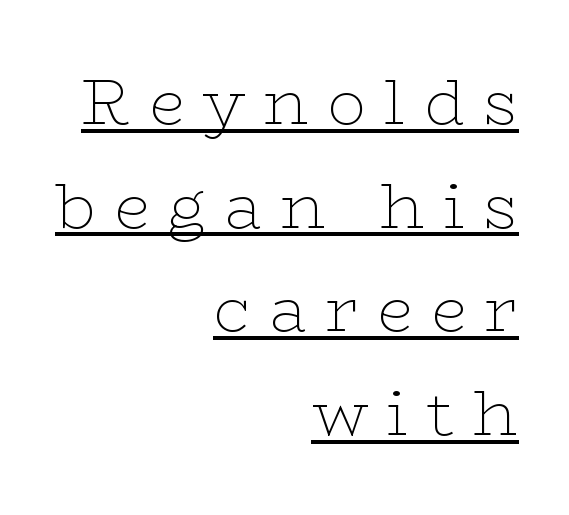
The image shows 64 px thin, wide serif type, upright; set right-aligned, normal line spacing (1.62x), unusually wide letter spacing (+0.29 em), underlined; low stroke contrast and a medium x-height.
